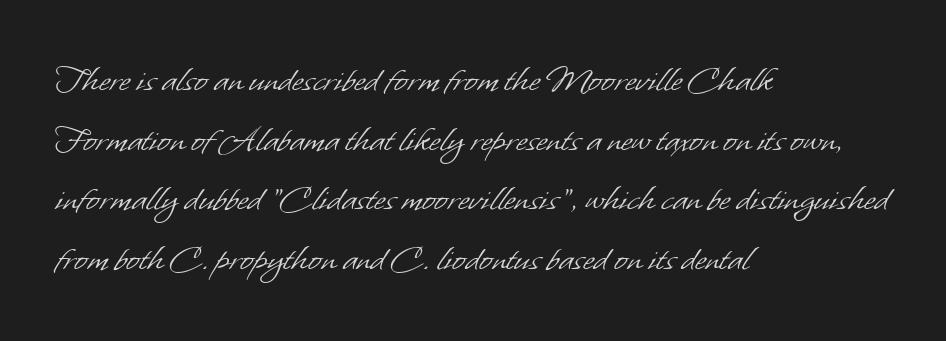
{"serif": "no", "bold": "no", "weight": "light", "width": "normal", "stroke_contrast": "low", "x_height": "small", "monospaced": "no", "underline": "no", "align": "left", "line_spacing": "normal", "line_spacing_ratio": 1.53, "letter_spacing": "normal", "letter_spacing_em": 0.0, "glyph_px": 39}
